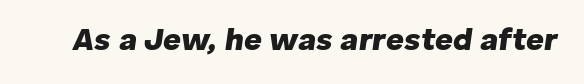
{"italic": "yes", "lean": "right", "slant_degrees": 8, "bold": "yes", "weight": "heavy", "width": "normal", "stroke_contrast": "low", "x_height": "medium", "monospaced": "no", "underline": "no", "letter_spacing": "normal", "letter_spacing_em": 0.0, "glyph_px": 31}
